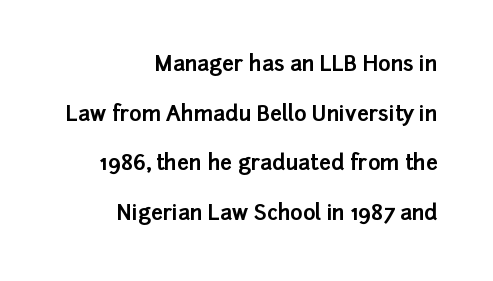
Observe the ordinary spacing: letters are neighbours, not strangers. The string is rendered with underlining switched off. How would I describe the line gaps? Wide and relaxed. A typesetter would mark this as roman, not italic. These lines stack with their right ends in a neat column. Its strokes are broad and dark, the hallmark of bold type.
